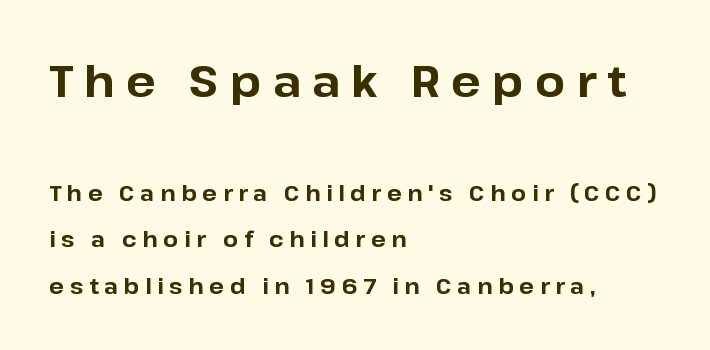
Q: Is the text bold? A: Yes.
Q: Is the text italic (slanted)? A: No, it is upright.
Q: Is the typeface a serif or a sans-serif typeface? A: Sans-serif.
Q: Is the text underlined? A: No.
Q: How is the paragraph aligned? A: Left-aligned.
Q: Is the spacing between letters normal or unusually wide? A: Unusually wide.
Q: Is the spacing between lines tight, normal or loose? A: Loose.
Q: Which block of text is set in a larger size, the first (top) or the second (bottom)? A: The first (top) one.
Q: Width (condensed, normal, or wide)? A: Normal.
Q: Stroke contrast? A: Low.
Q: x-height? A: Medium.
Q: Monospaced? A: No.
